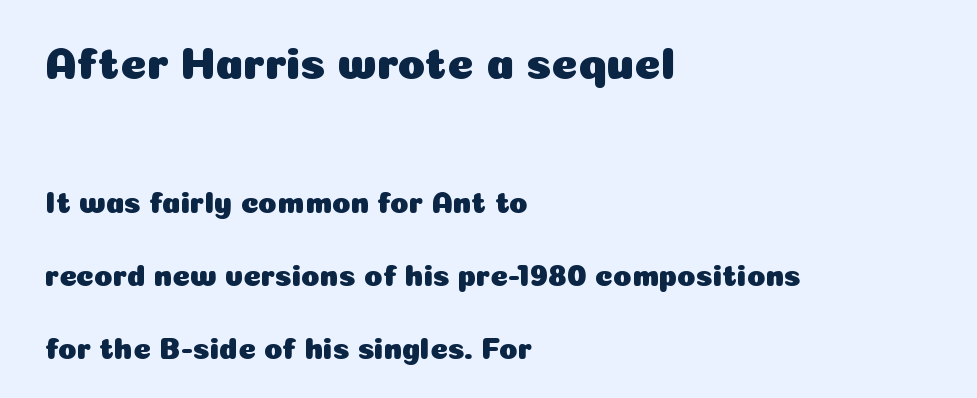
The image shows 45 px sans-serif type, upright; set left-aligned, loose line spacing (2.43x), normal letter spacing, not underlined; the first (top) block is 1.5x larger; low stroke contrast and a medium x-height.
